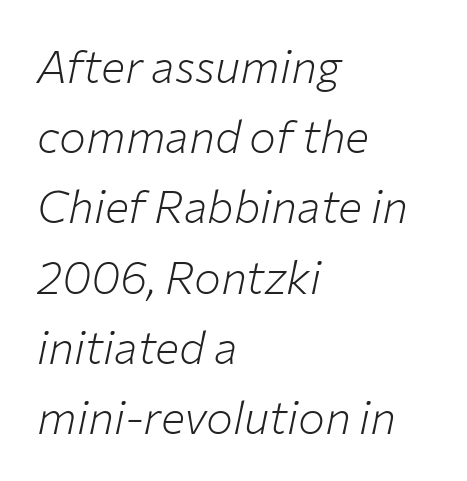
{"italic": "yes", "lean": "right", "slant_degrees": 12, "bold": "no", "weight": "light", "width": "normal", "stroke_contrast": "low", "x_height": "medium", "monospaced": "no", "underline": "no", "align": "left", "line_spacing": "normal", "line_spacing_ratio": 1.56, "letter_spacing": "normal", "letter_spacing_em": 0.0, "glyph_px": 45}
